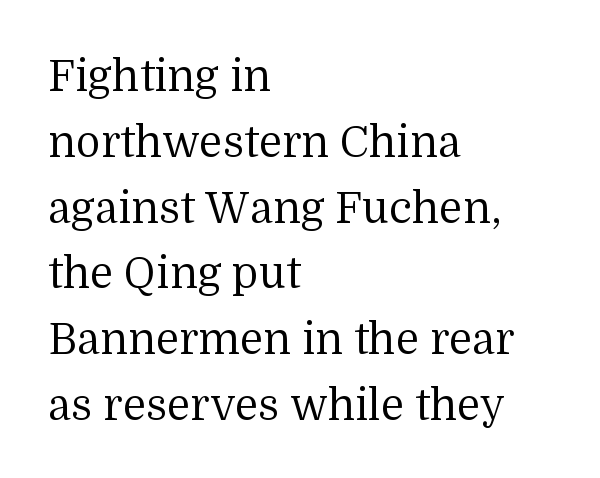
{"serif": "yes", "italic": "no", "bold": "no", "weight": "regular", "width": "normal", "stroke_contrast": "medium", "x_height": "medium", "monospaced": "no", "underline": "no", "align": "left", "line_spacing": "normal", "line_spacing_ratio": 1.53, "letter_spacing": "normal", "letter_spacing_em": 0.0, "glyph_px": 43}
